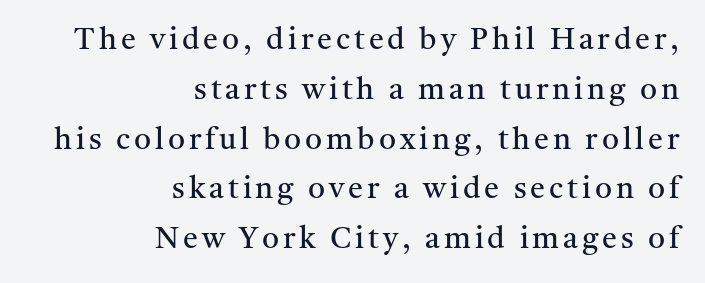
{"serif": "yes", "italic": "no", "bold": "no", "weight": "regular", "width": "normal", "stroke_contrast": "medium", "x_height": "medium", "monospaced": "no", "underline": "no", "align": "right", "line_spacing": "normal", "line_spacing_ratio": 1.66, "glyph_px": 30}
